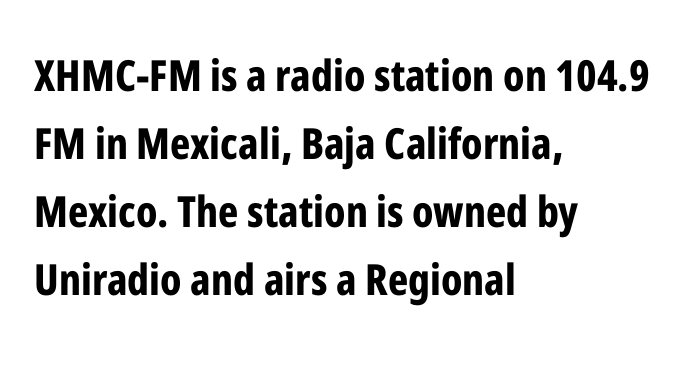
{"serif": "no", "italic": "no", "bold": "yes", "weight": "bold", "width": "condensed", "stroke_contrast": "low", "x_height": "medium", "monospaced": "no", "underline": "no", "align": "left", "line_spacing": "normal", "line_spacing_ratio": 1.58, "letter_spacing": "normal", "letter_spacing_em": 0.0, "glyph_px": 43}
